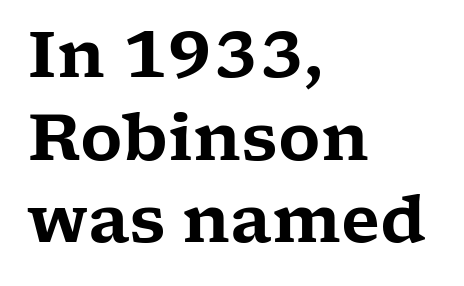
You can tell it's not italic because the verticals are truly vertical. These lines are composed in type with serifs. The face used here is proportionally spaced, like ordinary book or web type. The glyphs are unaccompanied by any horizontal stroke below them. Notice how descenders clear the ascenders below comfortably — that's standard leading.
